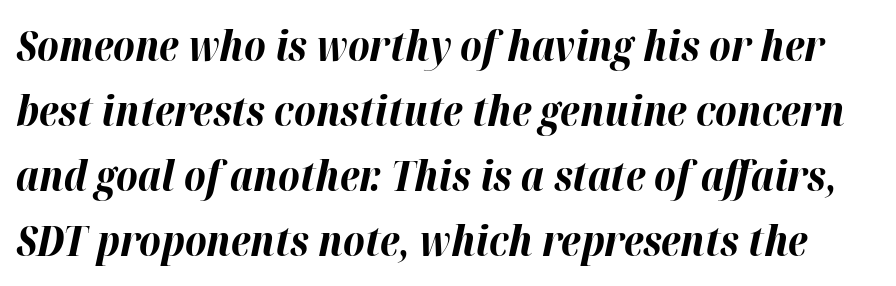
The image shows 42 px bold type, italic (leaning right); set normal line spacing (1.55x), normal letter spacing, not underlined; high stroke contrast and a medium x-height.
